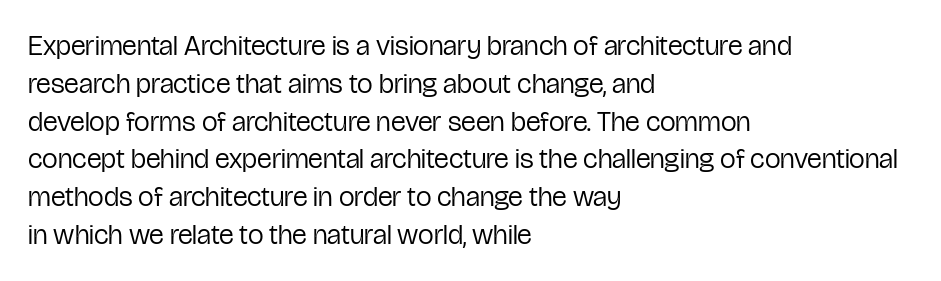
Q: Is the text bold? A: No.
Q: Is the text italic (slanted)? A: No, it is upright.
Q: Is the typeface a serif or a sans-serif typeface? A: Sans-serif.
Q: Is the text underlined? A: No.
Q: How is the paragraph aligned? A: Left-aligned.
Q: Is the spacing between letters normal or unusually wide? A: Normal.
Q: Is the spacing between lines tight, normal or loose? A: Normal.
Q: Width (condensed, normal, or wide)? A: Condensed.
Q: Stroke contrast? A: Low.
Q: x-height? A: Medium.
Q: Monospaced? A: No.
